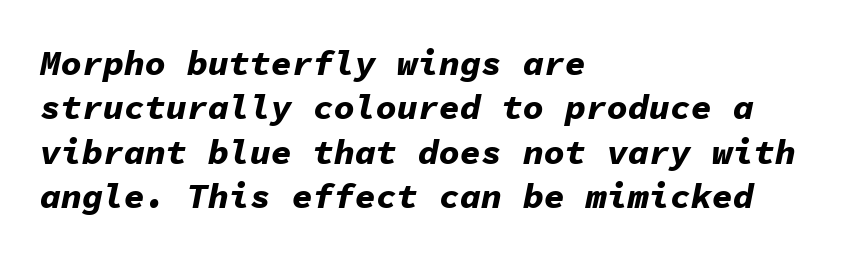
{"italic": "yes", "lean": "right", "slant_degrees": 11, "bold": "yes", "weight": "bold", "width": "normal", "stroke_contrast": "low", "x_height": "medium", "monospaced": "yes", "underline": "no", "align": "left", "line_spacing": "normal", "line_spacing_ratio": 1.27, "letter_spacing": "normal", "letter_spacing_em": 0.0, "glyph_px": 35}
